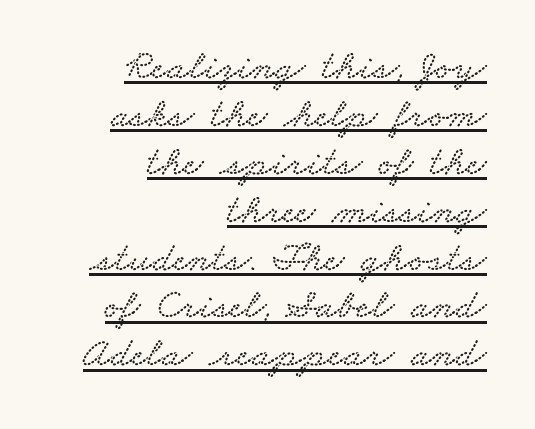
The image shows 42 px wide serif type; set right-aligned, tight line spacing (1.14x), normal letter spacing, underlined; low stroke contrast and a small x-height.
